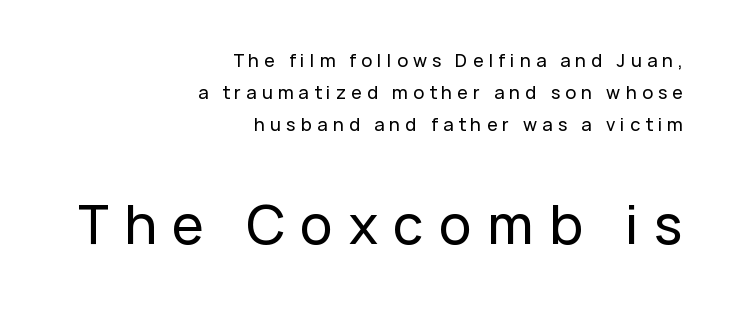
The image shows 54 px sans-serif type, upright; set right-aligned, line spacing 1.78x, unusually wide letter spacing (+0.29 em), not underlined; the second (bottom) block is 3.0x larger; low stroke contrast and a medium x-height.
